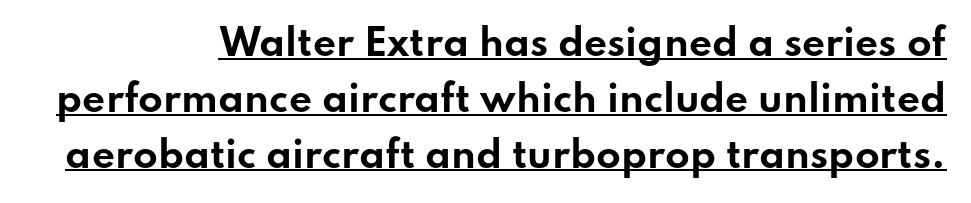
{"serif": "no", "italic": "no", "bold": "yes", "weight": "bold", "width": "wide", "stroke_contrast": "low", "x_height": "small", "monospaced": "no", "underline": "yes", "align": "right", "line_spacing": "normal", "line_spacing_ratio": 1.55, "letter_spacing": "normal", "letter_spacing_em": 0.0, "glyph_px": 36}
